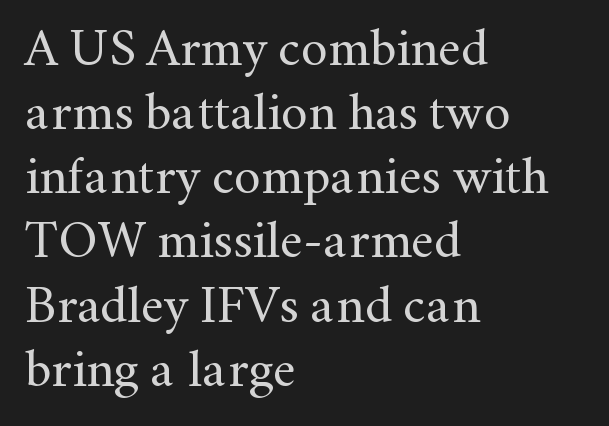
The image shows 53 px regular-weight serif type, upright; set left-aligned, line spacing 1.21x, normal letter spacing, not underlined; medium stroke contrast and a small x-height.
